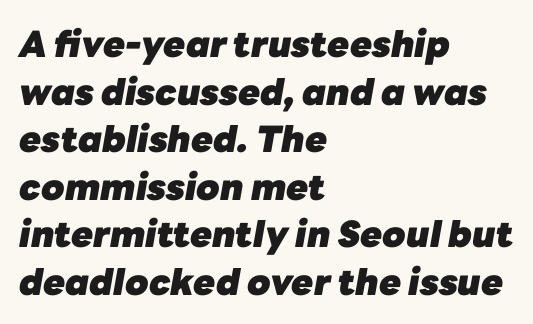
Note the varied advance widths — an 'i' is clearly narrower than an 'm'. The axis of the letterforms is tilted away from vertical. This sample is left-justified, so line endings fall wherever the words run out. Each row of text sits above clean, open space. Compared with an ordinary text face, these strokes are far heavier — a full bold. Whoever set this chose a conventional vertical rhythm.
